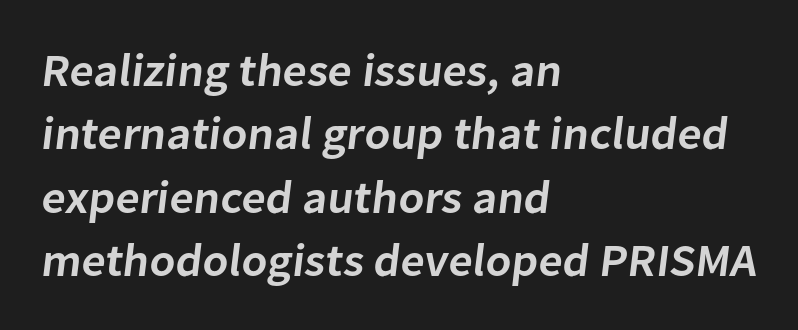
{"serif": "no", "bold": "semi", "weight": "semibold", "width": "normal", "stroke_contrast": "low", "x_height": "medium", "monospaced": "no", "underline": "no", "align": "left", "line_spacing": "normal", "line_spacing_ratio": 1.38, "letter_spacing": "normal", "letter_spacing_em": 0.0, "glyph_px": 46}
